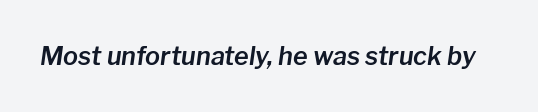
Q: Is the text italic (slanted)? A: Yes, it leans right by about 8 degrees.
Q: Is the text underlined? A: No.
Q: Is the spacing between letters normal or unusually wide? A: Normal.
